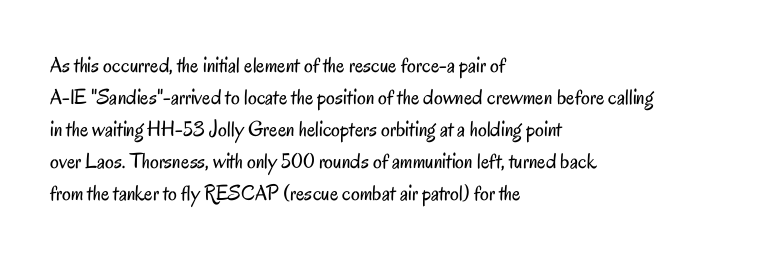
{"italic": "no", "bold": "no", "underline": "no", "align": "left", "line_spacing": "normal", "line_spacing_ratio": 1.46, "letter_spacing": "normal", "letter_spacing_em": 0.0, "glyph_px": 22}
